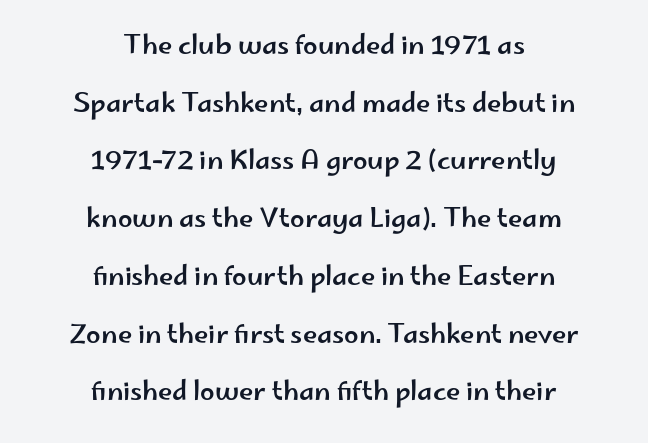
This is roman type, the default non-slanted kind. The leading is generous, giving the passage an open texture. The typesetter chose a symmetrical, centered arrangement here. The string is rendered with underlining switched off. Honestly, the letter spacing is just normal — you wouldn't notice it.
